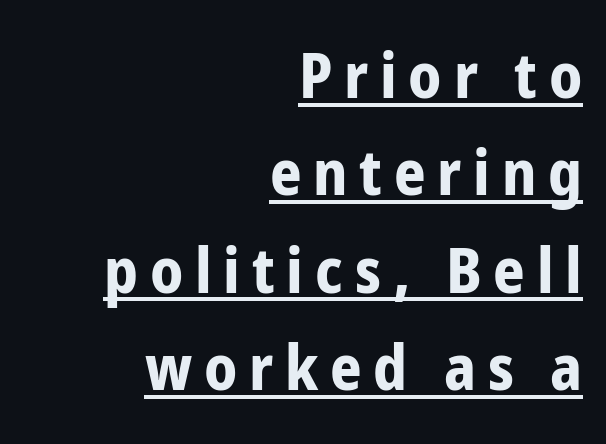
Successive baselines arrive at the customary interval. If you drew a line through each stem, it would be perfectly vertical. Note the varied advance widths — an 'i' is clearly narrower than an 'm'. Underlining? Definitely there. Typographic density is high because the face is bold.
